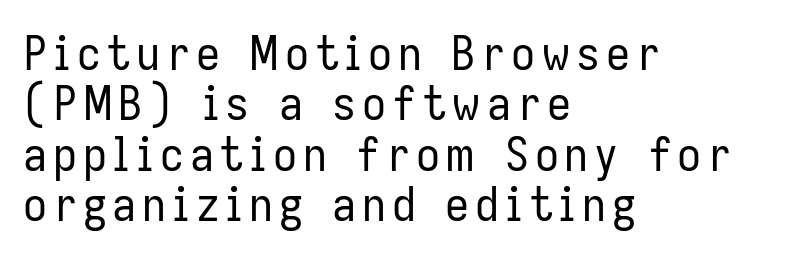
Q: Is the text bold? A: No.
Q: Is the text italic (slanted)? A: No, it is upright.
Q: Is the typeface a serif or a sans-serif typeface? A: Sans-serif.
Q: Is the text underlined? A: No.
Q: How is the paragraph aligned? A: Left-aligned.
Q: Is the spacing between lines tight, normal or loose? A: Tight.
Q: Width (condensed, normal, or wide)? A: Condensed.
Q: Stroke contrast? A: Low.
Q: x-height? A: Medium.
Q: Monospaced? A: No.
